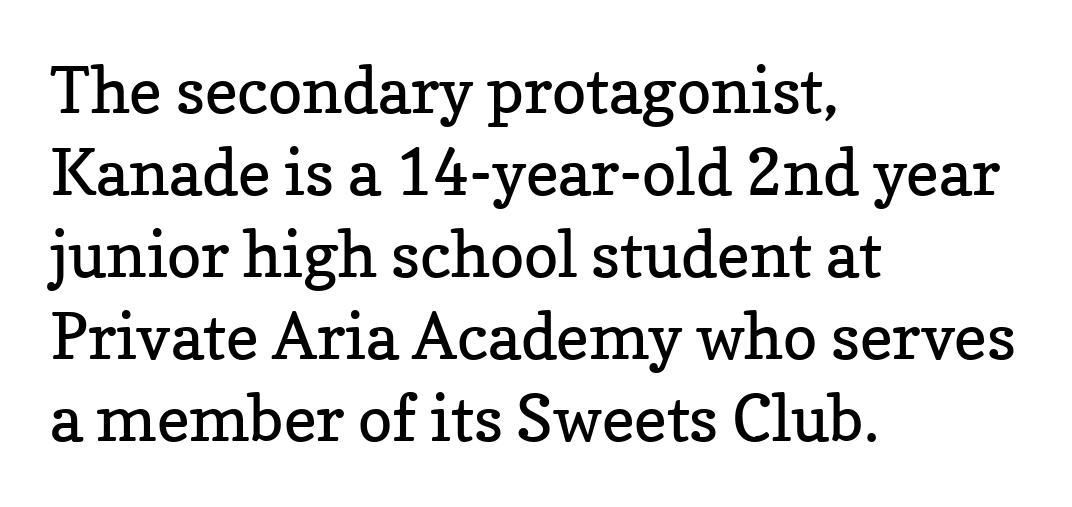
The image shows 64 px regular-weight serif type, upright; set left-aligned, normal line spacing (1.28x), normal letter spacing, not underlined; low stroke contrast and a medium x-height.
